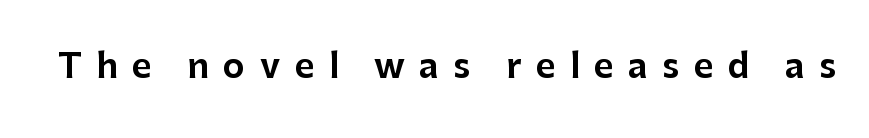
{"serif": "no", "italic": "no", "width": "normal", "stroke_contrast": "low", "x_height": "medium", "monospaced": "no", "underline": "no", "letter_spacing": "wide", "letter_spacing_em": 0.42, "glyph_px": 34}
